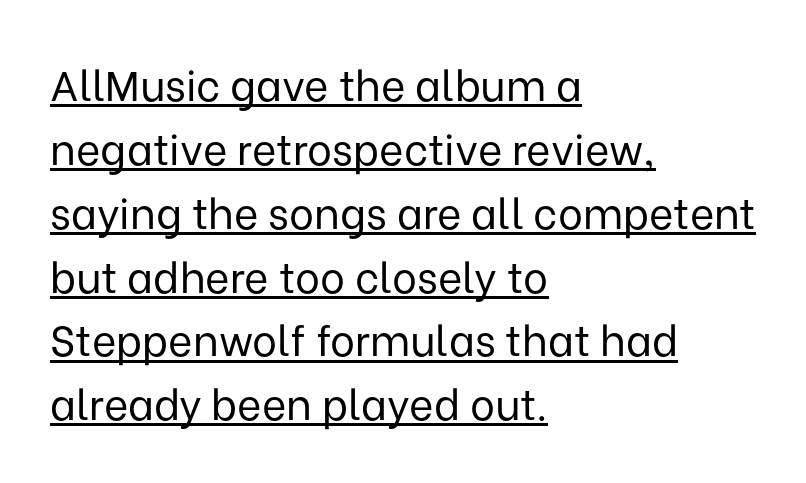
The image shows 42 px regular-weight sans-serif type, upright; set left-aligned, normal line spacing (1.52x), normal letter spacing, underlined; low stroke contrast and a medium x-height.
